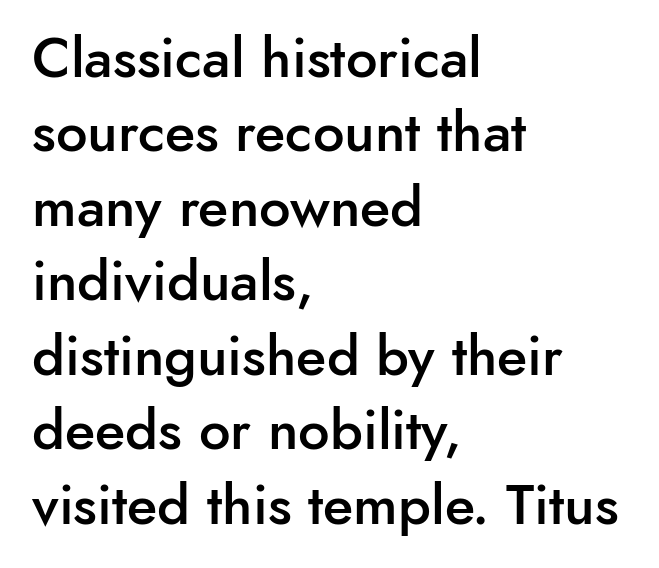
Q: Is the text bold? A: Semi-bold.
Q: Is the text italic (slanted)? A: No, it is upright.
Q: Is the typeface a serif or a sans-serif typeface? A: Sans-serif.
Q: Is the text underlined? A: No.
Q: How is the paragraph aligned? A: Left-aligned.
Q: Is the spacing between letters normal or unusually wide? A: Normal.
Q: Is the spacing between lines tight, normal or loose? A: Normal.
Q: Width (condensed, normal, or wide)? A: Normal.
Q: Stroke contrast? A: Low.
Q: x-height? A: Small.
Q: Monospaced? A: No.
